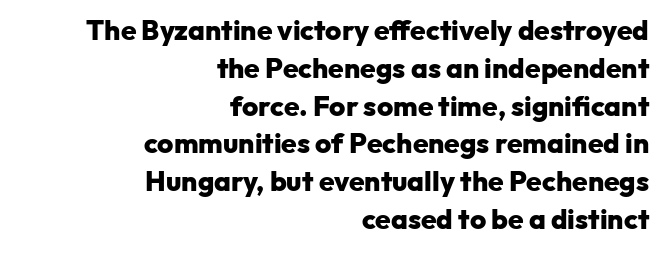
Each row of text sits above clean, open space. The lettering holds an erect, upright posture throughout. The glyphs in this specimen are sans serif. Weight: bold.
